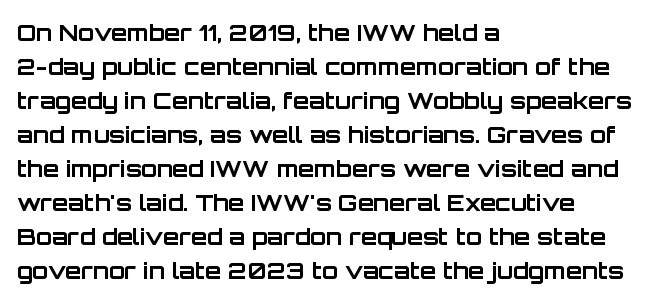
The image shows 23 px bold type, upright; set left-aligned, normal line spacing (1.48x), normal letter spacing, not underlined.
